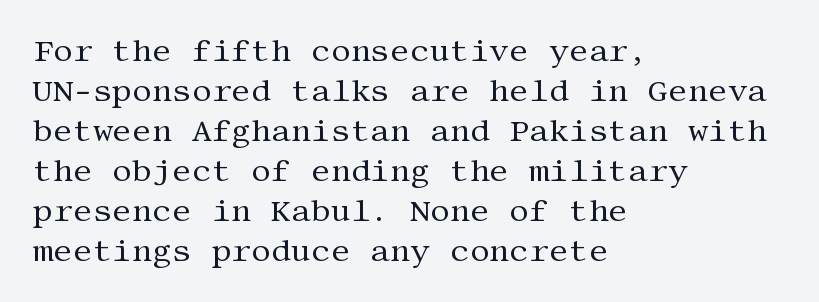
{"serif": "yes", "italic": "no", "bold": "no", "weight": "regular", "width": "normal", "stroke_contrast": "medium", "x_height": "large", "underline": "no", "align": "left", "line_spacing": "normal", "line_spacing_ratio": 1.29, "letter_spacing": "normal", "letter_spacing_em": 0.0, "glyph_px": 31}
